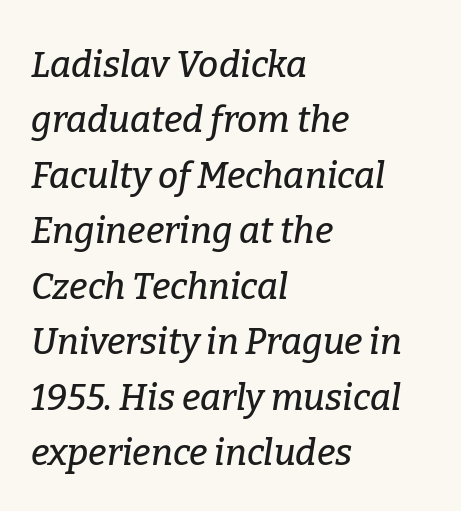
{"serif": "yes", "italic": "yes", "lean": "right", "slant_degrees": 9, "width": "normal", "stroke_contrast": "low", "x_height": "medium", "monospaced": "no", "underline": "no", "align": "left", "line_spacing": "normal", "line_spacing_ratio": 1.54, "letter_spacing": "normal", "letter_spacing_em": 0.0, "glyph_px": 36}
